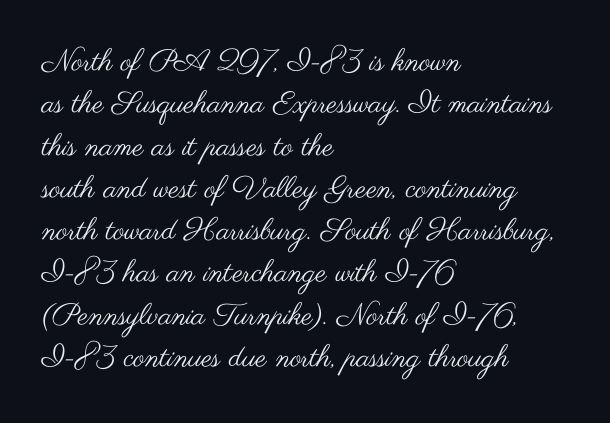
{"serif": "no", "bold": "no", "weight": "regular", "width": "wide", "stroke_contrast": "medium", "x_height": "small", "monospaced": "no", "underline": "no", "align": "left", "line_spacing": "normal", "line_spacing_ratio": 1.41, "letter_spacing": "normal", "letter_spacing_em": 0.0, "glyph_px": 30}
